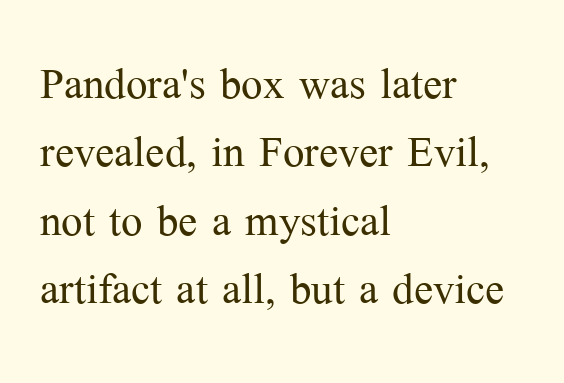
The image shows 57 px light serif type, upright; set left-aligned, line spacing 1.2x, normal letter spacing, not underlined; medium stroke contrast and a medium x-height.
